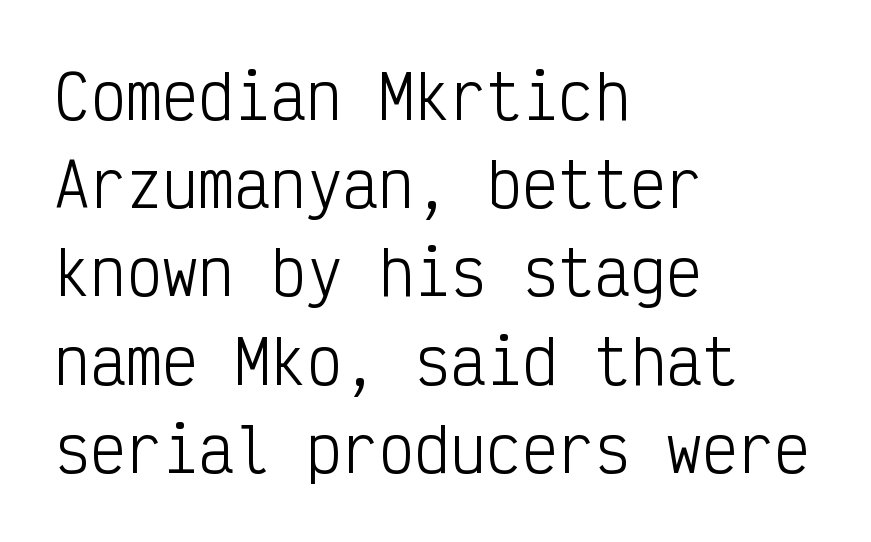
The image shows 60 px light, condensed sans-serif type, upright, monospaced; set left-aligned, normal line spacing (1.47x), normal letter spacing, not underlined; low stroke contrast and a medium x-height.
